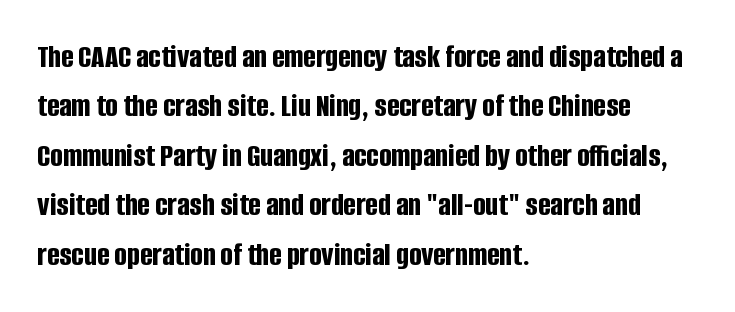
Decoration check: the copy has no underline. The passage shown has conventional tracking throughout. The lettering holds an erect, upright posture throughout. Where is the straight margin? On the left. As a designer I'd log this as weight 700, bold.
